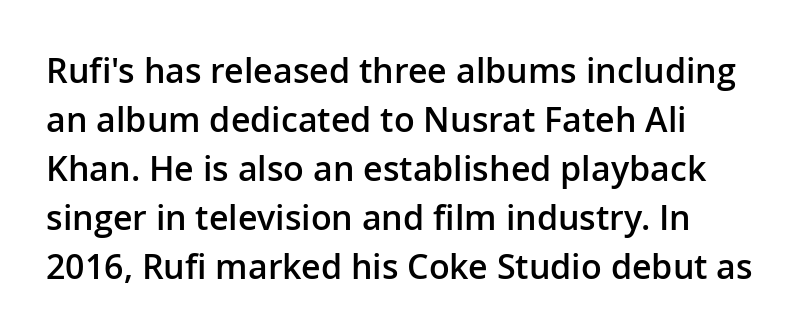
The image shows 34 px semibold sans-serif type, upright; set normal line spacing (1.44x), normal letter spacing, not underlined; low stroke contrast and a medium x-height.
